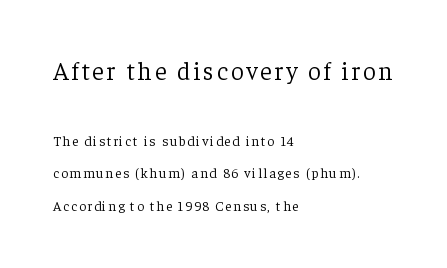
The image shows 25 px text type, upright; set left-aligned, loose line spacing (2.32x), not underlined; the first (top) block is 1.79x larger.
